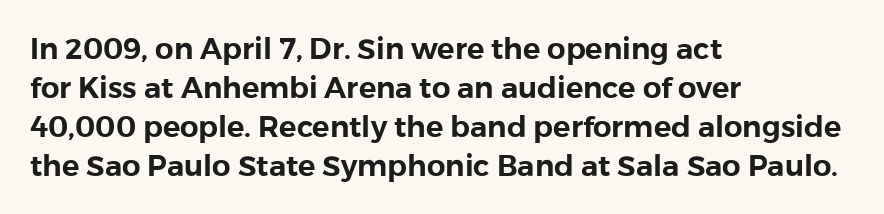
The letters stand upright; this is a roman face. Between one letter and the next there's only the usual sliver of space. Each row of text sits above clean, open space. The glyphs in this specimen are sans serif. The block of text has a typical density, with ordinary space between rows. This sample has the flowing, uneven cadence of proportional lettering.
